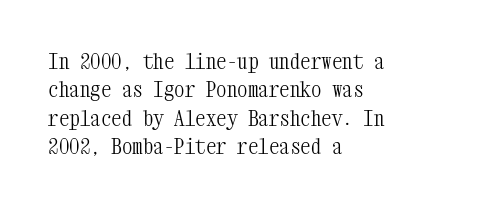
{"italic": "no", "bold": "no", "underline": "no", "align": "left", "line_spacing": "normal", "line_spacing_ratio": 1.35, "letter_spacing": "normal", "letter_spacing_em": 0.0, "glyph_px": 21}
